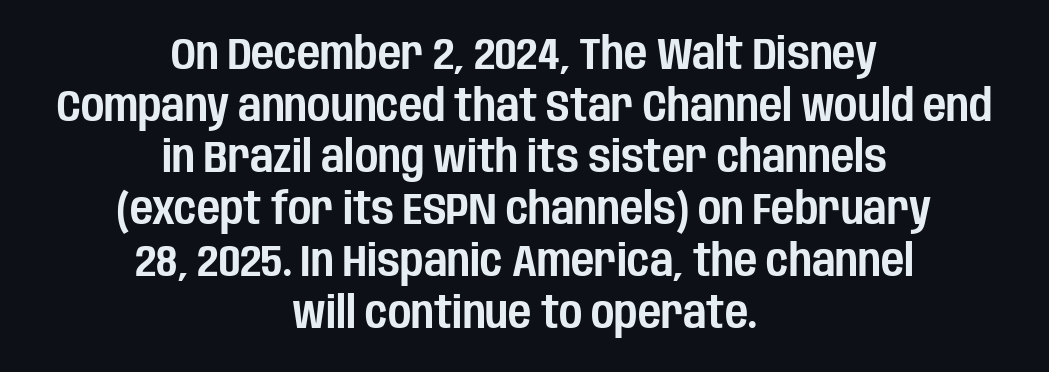
Students, observe: this is what under-led, compact text looks like. Clear beneath every line of the passage. This rendering uses center alignment, leaving both contours irregular but symmetric. The tracking reads as untouched default to a designer's eye.
